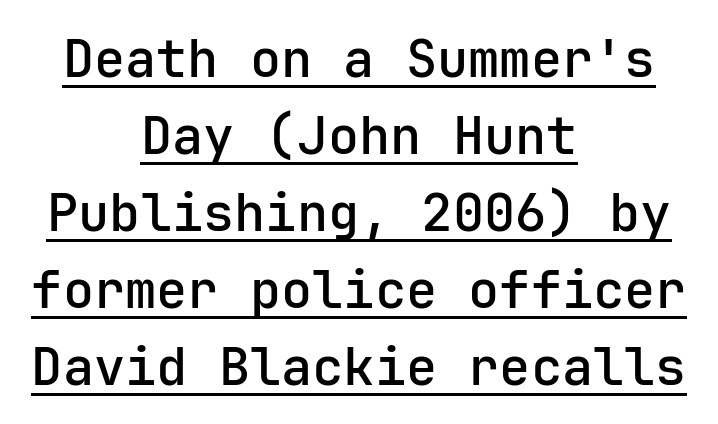
Q: Is the text bold? A: Semi-bold.
Q: Is the text italic (slanted)? A: No, it is upright.
Q: Is the typeface a serif or a sans-serif typeface? A: Sans-serif.
Q: Is the text underlined? A: Yes.
Q: How is the paragraph aligned? A: Centered.
Q: Is the spacing between letters normal or unusually wide? A: Normal.
Q: Is the spacing between lines tight, normal or loose? A: Normal.
Q: Width (condensed, normal, or wide)? A: Normal.
Q: Stroke contrast? A: Low.
Q: x-height? A: Medium.
